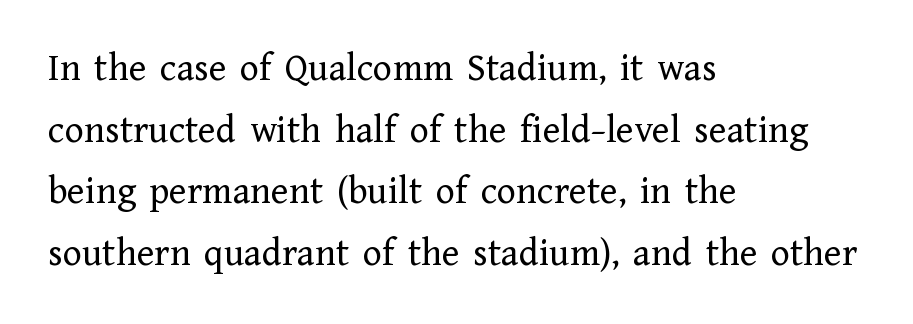
{"serif": "yes", "italic": "no", "bold": "no", "weight": "regular", "width": "normal", "stroke_contrast": "low", "x_height": "medium", "monospaced": "no", "underline": "no", "align": "left", "line_spacing": "normal", "line_spacing_ratio": 1.54, "letter_spacing": "normal", "letter_spacing_em": 0.0, "glyph_px": 40}
